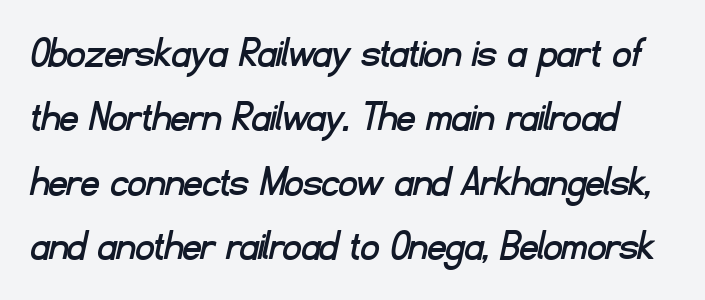
Q: Is the typeface a serif or a sans-serif typeface? A: Sans-serif.
Q: Is the text underlined? A: No.
Q: Is the spacing between letters normal or unusually wide? A: Normal.
Q: Is the spacing between lines tight, normal or loose? A: Normal.
Q: Width (condensed, normal, or wide)? A: Normal.
Q: Stroke contrast? A: Low.
Q: x-height? A: Small.
Q: Monospaced? A: No.
